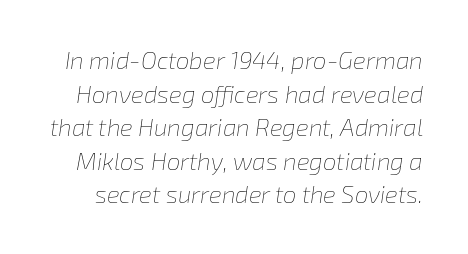
The image shows 24 px text type, italic (leaning right); set normal line spacing (1.4x), normal letter spacing, not underlined.
